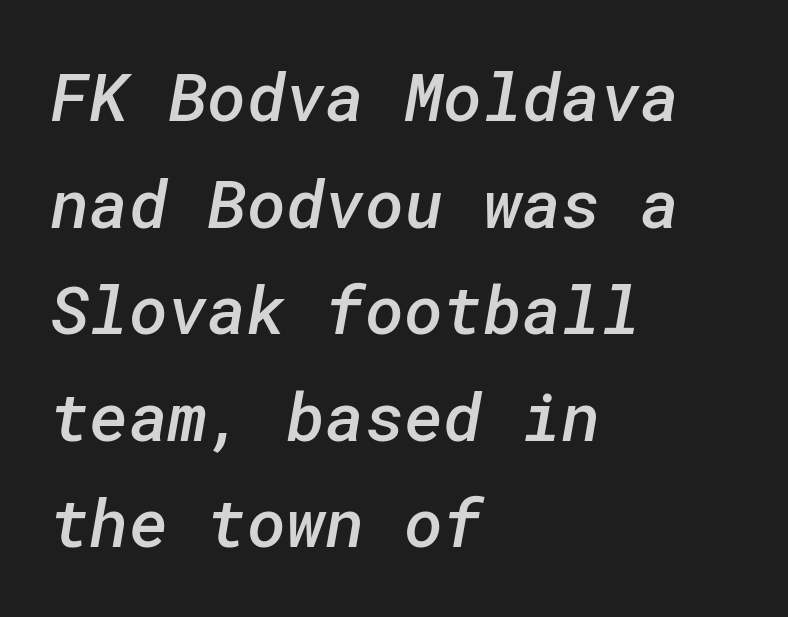
The image shows 67 px semibold sans-serif type; set left-aligned, normal line spacing (1.59x), normal letter spacing, not underlined; low stroke contrast and a medium x-height.
